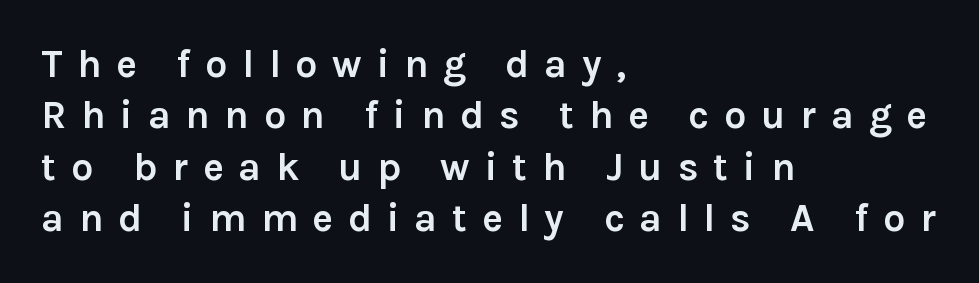
Set as a true bold cut, around the 700 mark. The words here are not underlined. Substantial extra tracking has been applied to these lines. Leftover space on each line is placed entirely after the last word.
